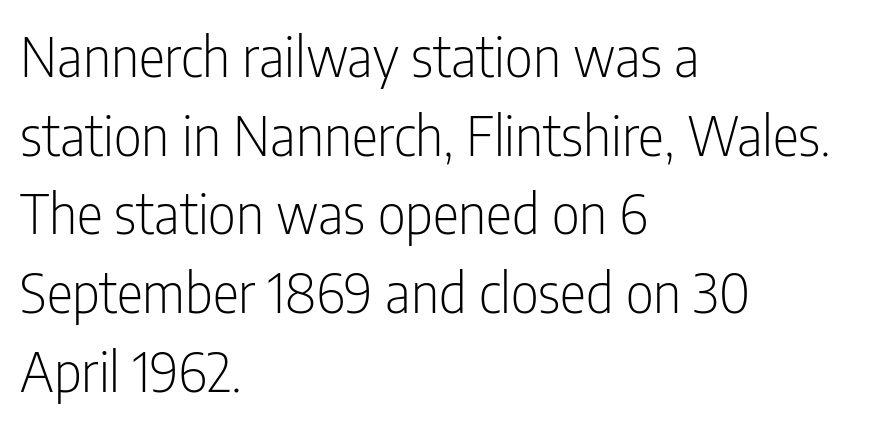
The image shows 55 px light, condensed sans-serif type, upright; set left-aligned, normal line spacing (1.43x), normal letter spacing, not underlined; low stroke contrast and a medium x-height.
